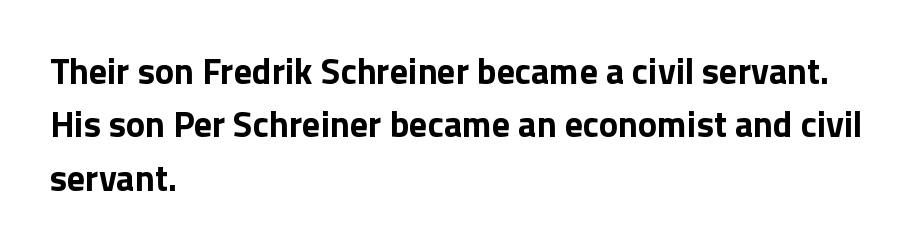
The image shows 36 px bold sans-serif type, upright; set left-aligned, normal line spacing (1.48x), normal letter spacing, not underlined; low stroke contrast and a medium x-height.
